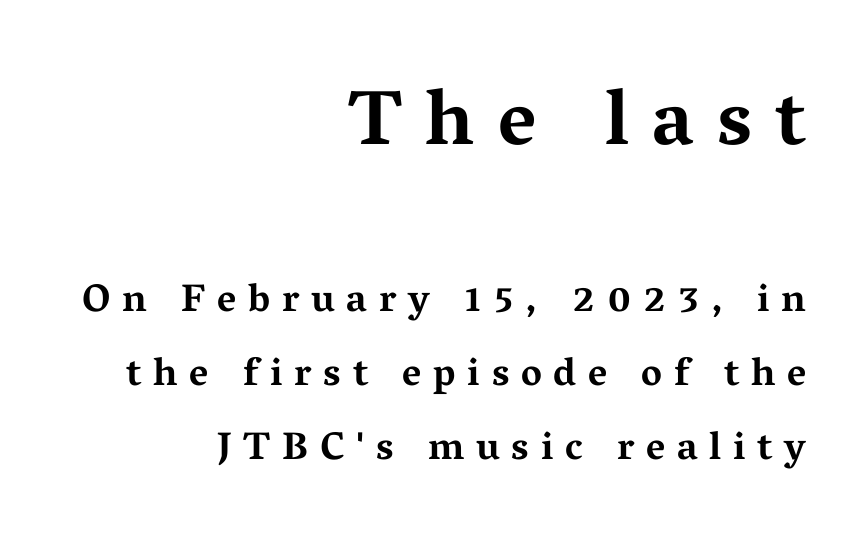
{"serif": "yes", "italic": "no", "bold": "yes", "weight": "bold", "width": "wide", "stroke_contrast": "medium", "x_height": "medium", "monospaced": "no", "underline": "no", "align": "right", "line_spacing": "loose", "line_spacing_ratio": 1.9, "letter_spacing": "wide", "letter_spacing_em": 0.3, "larger_block": "first", "size_ratio": 2.0, "glyph_px": 78}
